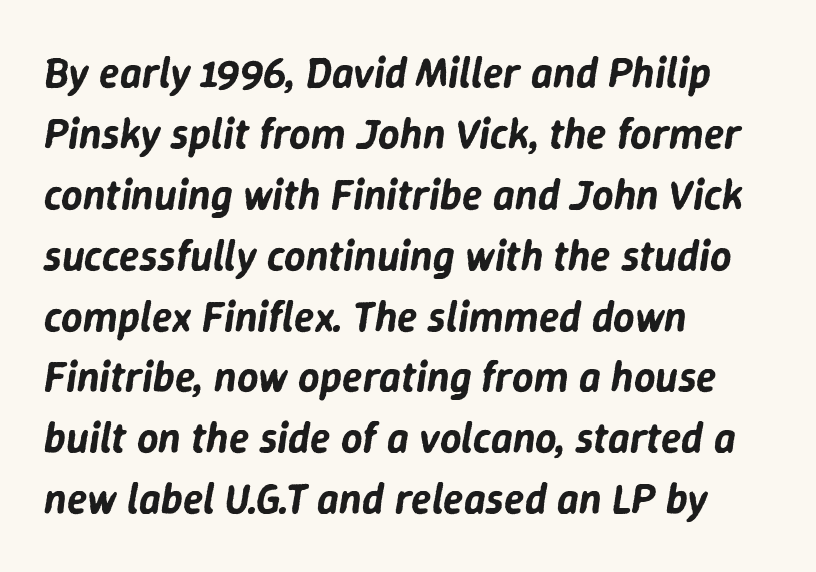
Q: Is the text italic (slanted)? A: Yes, it leans right by about 9 degrees.
Q: Is the text underlined? A: No.
Q: How is the paragraph aligned? A: Left-aligned.
Q: Is the spacing between letters normal or unusually wide? A: Normal.
Q: Is the spacing between lines tight, normal or loose? A: Normal.
Q: Width (condensed, normal, or wide)? A: Normal.
Q: Stroke contrast? A: Low.
Q: x-height? A: Medium.
Q: Monospaced? A: No.
